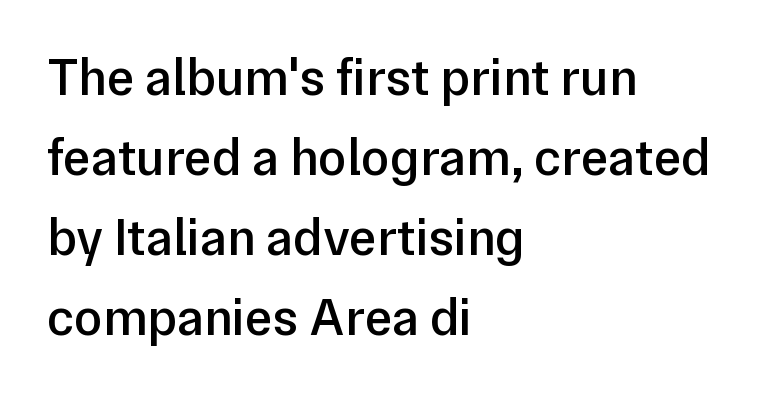
Look at the stroke-to-counter ratio: somewhat heavy, a semibold. Quick note: underline off. Is the block centered? No — it sits flush against the left margin. Nobody touched the tracking dial on this one. This block has exactly the height ordinary leading produces. Italic: no, the glyphs are upright roman.
